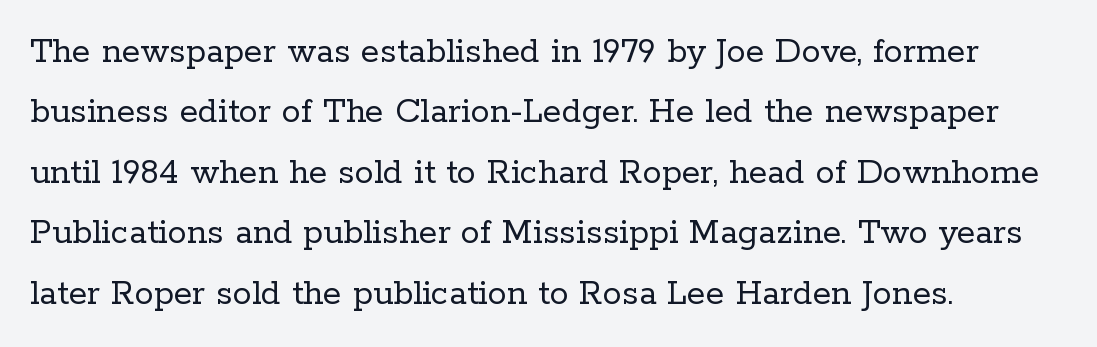
Note the varied advance widths — an 'i' is clearly narrower than an 'm'. All the whitespace from short lines collects on the right. Honestly, the row spacing looks completely unremarkable. The typesetting does not lean heavy: it is not bold. A clean baseline with only descenders dipping below it.
